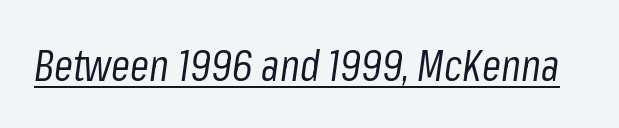
The image shows 43 px regular-weight, condensed type, italic (leaning right); set normal letter spacing, underlined; low stroke contrast and a medium x-height.
